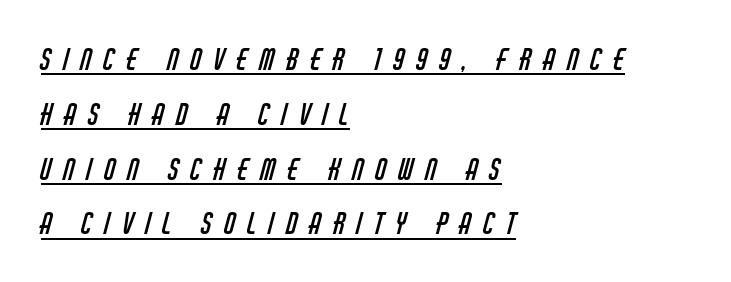
Q: Is the text bold? A: No.
Q: Is the typeface a serif or a sans-serif typeface? A: Sans-serif.
Q: Is the text underlined? A: Yes.
Q: How is the paragraph aligned? A: Left-aligned.
Q: Is the spacing between letters normal or unusually wide? A: Unusually wide.
Q: Width (condensed, normal, or wide)? A: Condensed.
Q: Stroke contrast? A: Low.
Q: x-height? A: Large.
Q: Monospaced? A: No.
